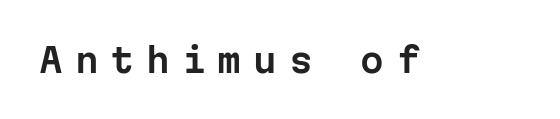
Q: Is the text italic (slanted)? A: No, it is upright.
Q: Is the typeface a serif or a sans-serif typeface? A: Sans-serif.
Q: Is the text underlined? A: No.
Q: Is the spacing between letters normal or unusually wide? A: Unusually wide.
Q: Width (condensed, normal, or wide)? A: Normal.
Q: Stroke contrast? A: Low.
Q: x-height? A: Medium.
Q: Monospaced? A: Yes.
